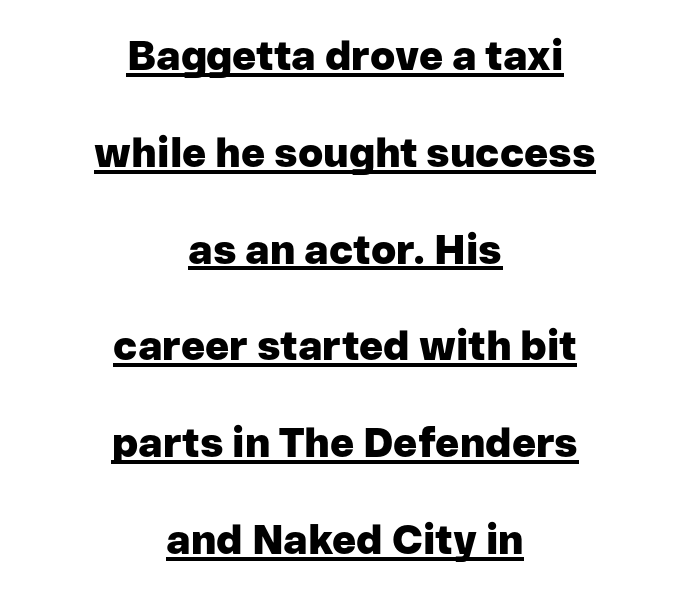
{"serif": "no", "italic": "no", "bold": "yes", "weight": "heavy", "width": "normal", "stroke_contrast": "low", "x_height": "medium", "monospaced": "no", "underline": "yes", "align": "center", "line_spacing": "loose", "line_spacing_ratio": 2.36, "letter_spacing": "normal", "letter_spacing_em": 0.0, "glyph_px": 41}
